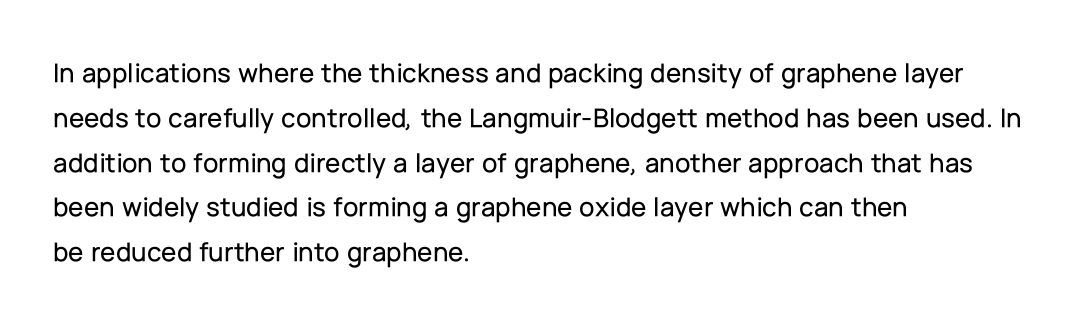
The image shows 28 px sans-serif type, upright; set left-aligned, normal line spacing (1.6x), normal letter spacing, not underlined; low stroke contrast and a medium x-height.
